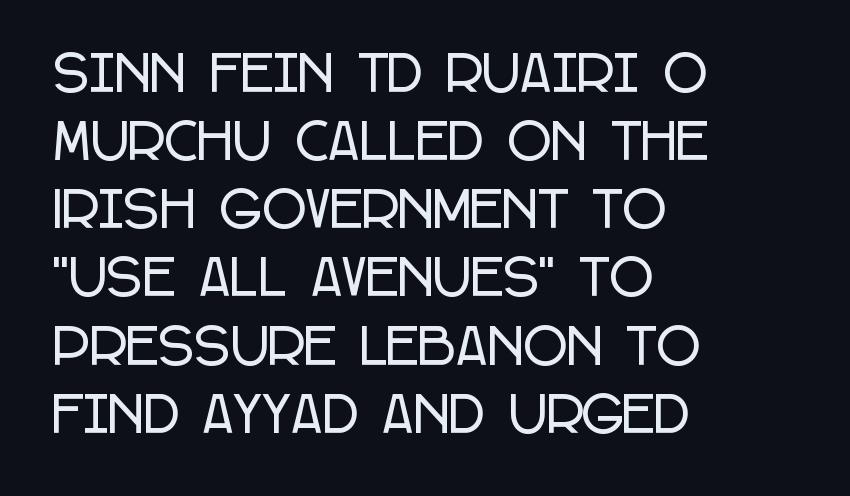
{"serif": "no", "italic": "no", "width": "condensed", "stroke_contrast": "low", "x_height": "large", "monospaced": "no", "underline": "no", "align": "left", "line_spacing": "normal", "line_spacing_ratio": 1.42, "letter_spacing": "normal", "letter_spacing_em": 0.0, "glyph_px": 48}
